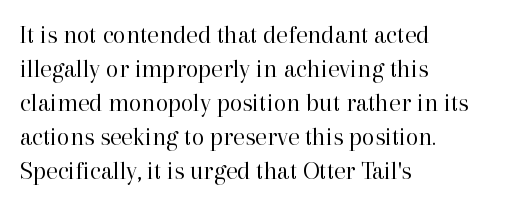
Q: Is the text bold? A: No.
Q: Is the text italic (slanted)? A: No, it is upright.
Q: Is the text underlined? A: No.
Q: How is the paragraph aligned? A: Left-aligned.
Q: Is the spacing between letters normal or unusually wide? A: Normal.
Q: Is the spacing between lines tight, normal or loose? A: Normal.
